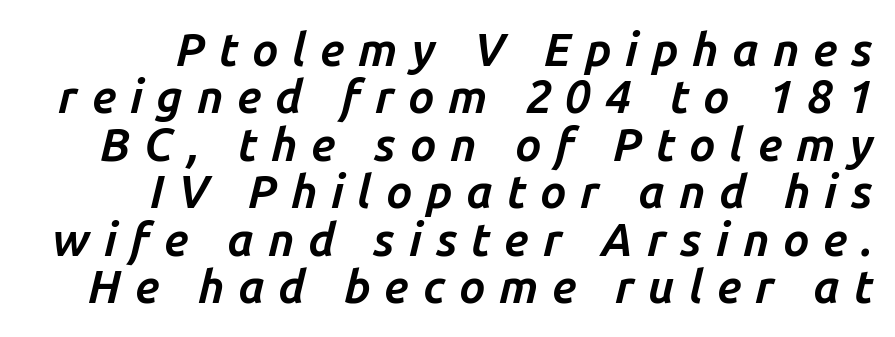
{"italic": "yes", "lean": "right", "slant_degrees": 14, "bold": "yes", "weight": "bold", "width": "normal", "stroke_contrast": "low", "x_height": "medium", "monospaced": "no", "underline": "no", "align": "right", "line_spacing": "tight", "line_spacing_ratio": 1.03, "letter_spacing": "wide", "letter_spacing_em": 0.3, "glyph_px": 46}
